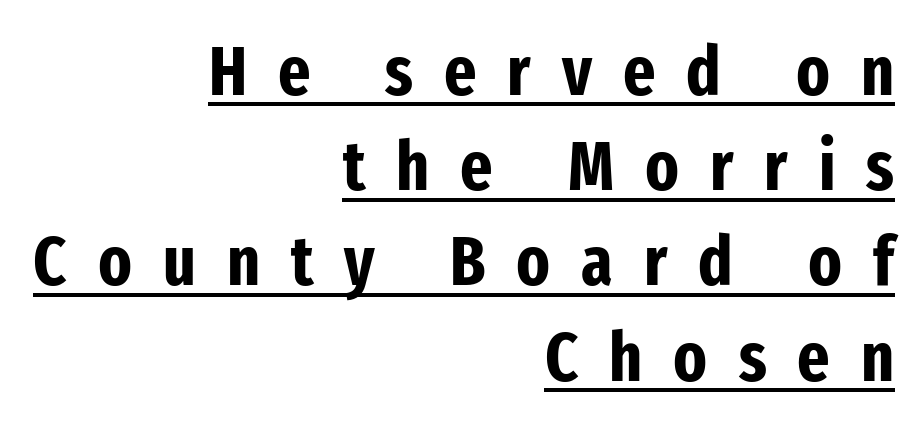
The image shows 69 px bold, condensed sans-serif type, upright; set right-aligned, normal line spacing (1.38x), unusually wide letter spacing (+0.45 em), underlined; low stroke contrast and a medium x-height.
